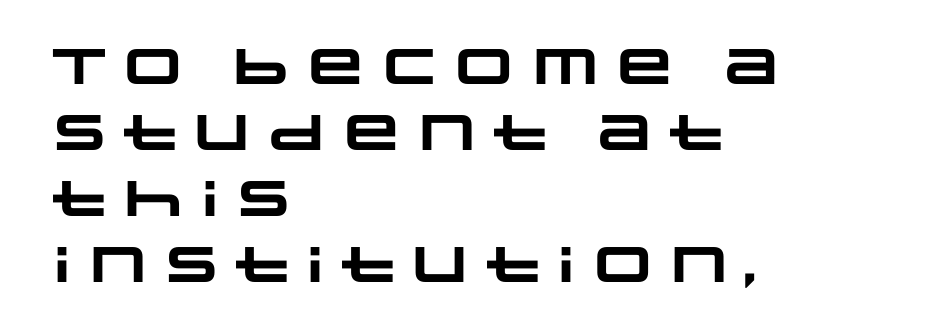
{"serif": "no", "bold": "yes", "weight": "heavy", "width": "wide", "stroke_contrast": "low", "x_height": "large", "monospaced": "no", "underline": "no", "align": "left", "line_spacing": "normal", "line_spacing_ratio": 1.32, "letter_spacing": "normal", "letter_spacing_em": 0.0, "glyph_px": 50}
